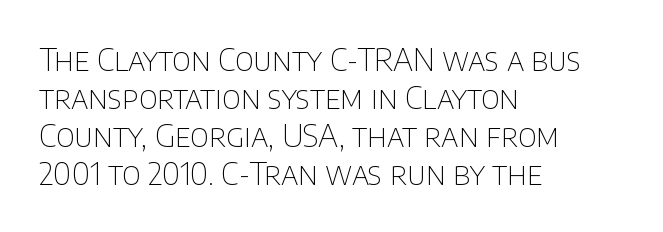
The image shows 31 px thin sans-serif type, upright; set left-aligned, line spacing 1.23x, normal letter spacing, not underlined; low stroke contrast and a large x-height.
